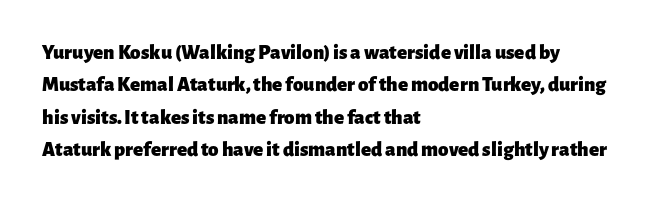
Q: Is the text bold? A: Yes.
Q: Is the text italic (slanted)? A: No, it is upright.
Q: Is the text underlined? A: No.
Q: How is the paragraph aligned? A: Left-aligned.
Q: Is the spacing between letters normal or unusually wide? A: Normal.
Q: Is the spacing between lines tight, normal or loose? A: Normal.
